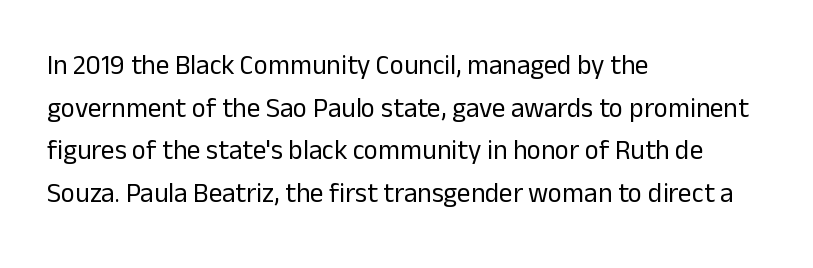
Q: Is the text bold? A: No.
Q: Is the text italic (slanted)? A: No, it is upright.
Q: Is the text underlined? A: No.
Q: How is the paragraph aligned? A: Left-aligned.
Q: Is the spacing between letters normal or unusually wide? A: Normal.
Q: Is the spacing between lines tight, normal or loose? A: Normal.
